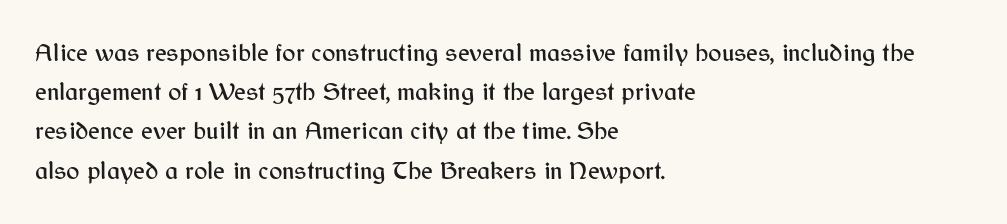
Q: Is the text italic (slanted)? A: No, it is upright.
Q: Is the text underlined? A: No.
Q: How is the paragraph aligned? A: Left-aligned.
Q: Is the spacing between letters normal or unusually wide? A: Normal.
Q: Is the spacing between lines tight, normal or loose? A: Normal.
